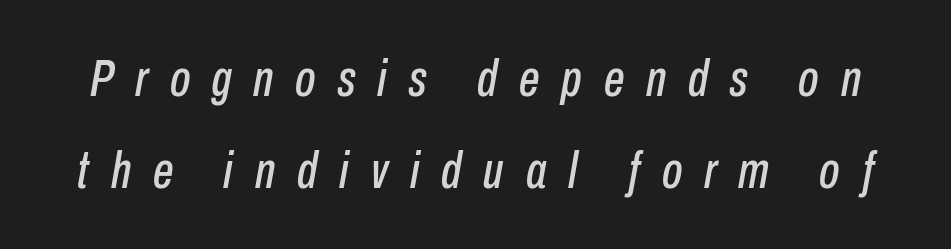
{"italic": "yes", "lean": "right", "slant_degrees": 10, "width": "condensed", "stroke_contrast": "low", "x_height": "medium", "monospaced": "no", "underline": "no", "line_spacing_ratio": 1.76, "letter_spacing": "wide", "letter_spacing_em": 0.42, "glyph_px": 52}
